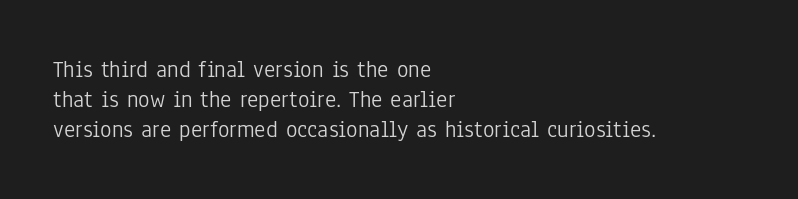
{"italic": "no", "bold": "no", "underline": "no", "align": "left", "line_spacing": "normal", "line_spacing_ratio": 1.26, "letter_spacing": "normal", "letter_spacing_em": 0.0, "glyph_px": 24}
